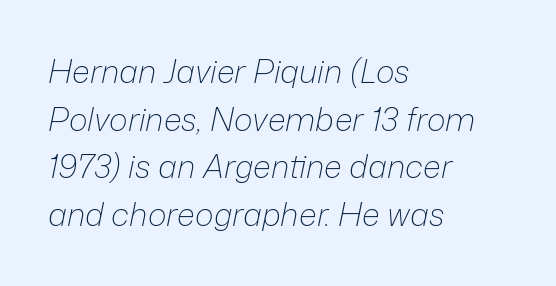
Q: Is the text bold? A: No.
Q: Is the text italic (slanted)? A: Yes, it leans right by about 12 degrees.
Q: Is the text underlined? A: No.
Q: How is the paragraph aligned? A: Left-aligned.
Q: Is the spacing between letters normal or unusually wide? A: Normal.
Q: Is the spacing between lines tight, normal or loose? A: Normal.
Q: Width (condensed, normal, or wide)? A: Normal.
Q: Stroke contrast? A: Low.
Q: x-height? A: Medium.
Q: Monospaced? A: No.
